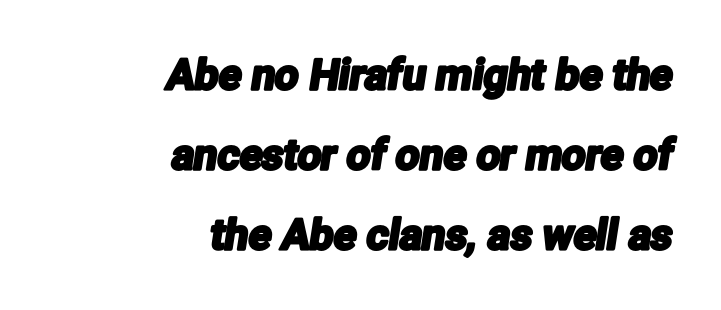
Only glyphs here, with clear space below each row. A typesetter would call this proportional, since set widths differ per character. Honestly, the letter spacing is just normal — you wouldn't notice it. Font category for this specimen: sans-serif.
